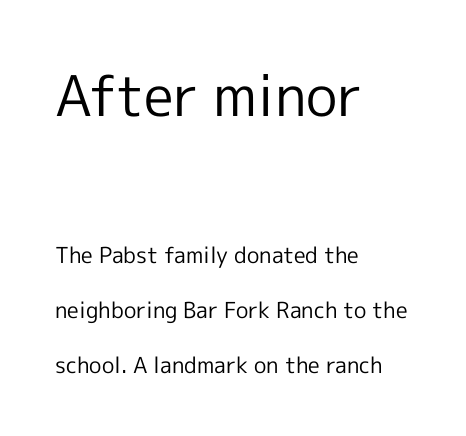
Q: Is the text bold? A: No.
Q: Is the text italic (slanted)? A: No, it is upright.
Q: Is the typeface a serif or a sans-serif typeface? A: Sans-serif.
Q: Is the text underlined? A: No.
Q: How is the paragraph aligned? A: Left-aligned.
Q: Is the spacing between letters normal or unusually wide? A: Normal.
Q: Is the spacing between lines tight, normal or loose? A: Loose.
Q: Which block of text is set in a larger size, the first (top) or the second (bottom)? A: The first (top) one.
Q: Width (condensed, normal, or wide)? A: Normal.
Q: x-height? A: Medium.
Q: Monospaced? A: No.
